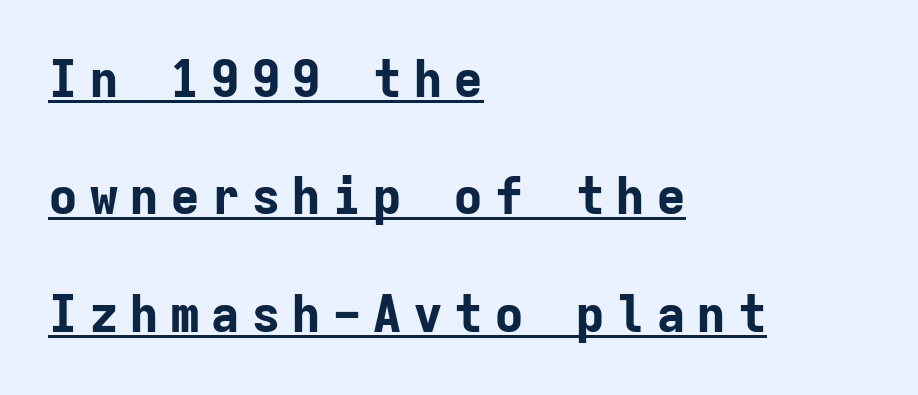
The passage shown is emphatically bold. Visually the block forms a straight wall on the left and a jagged coastline on the right. You can see a thin bar hugging the bottom of the glyphs. Letter spacing: wide. Compared with typical paragraphs, the rows here are farther apart. A typesetter would call this monospace, since all characters share one set width.
